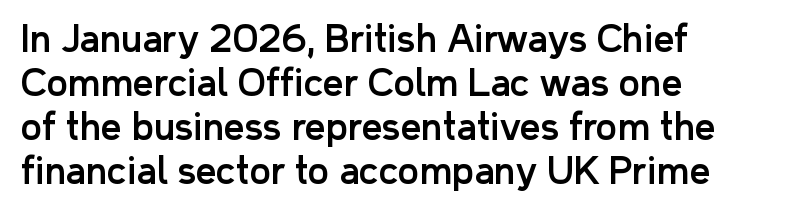
The image shows 36 px sans-serif type, upright; set left-aligned, line spacing 1.22x, normal letter spacing, not underlined; low stroke contrast and a medium x-height.
